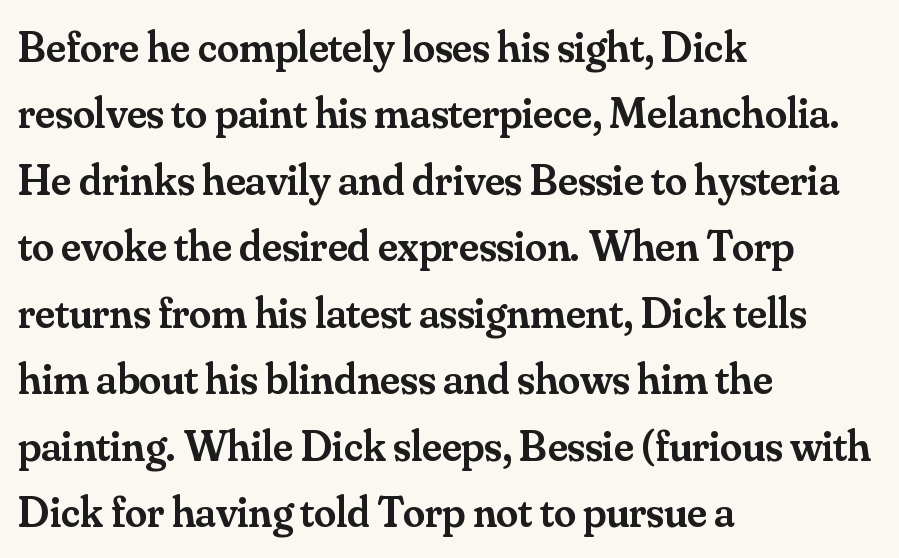
Q: Is the text bold? A: Semi-bold.
Q: Is the text italic (slanted)? A: No, it is upright.
Q: Is the typeface a serif or a sans-serif typeface? A: Serif.
Q: Is the text underlined? A: No.
Q: How is the paragraph aligned? A: Left-aligned.
Q: Is the spacing between letters normal or unusually wide? A: Normal.
Q: Is the spacing between lines tight, normal or loose? A: Normal.
Q: Width (condensed, normal, or wide)? A: Normal.
Q: Stroke contrast? A: Medium.
Q: x-height? A: Small.
Q: Monospaced? A: No.
